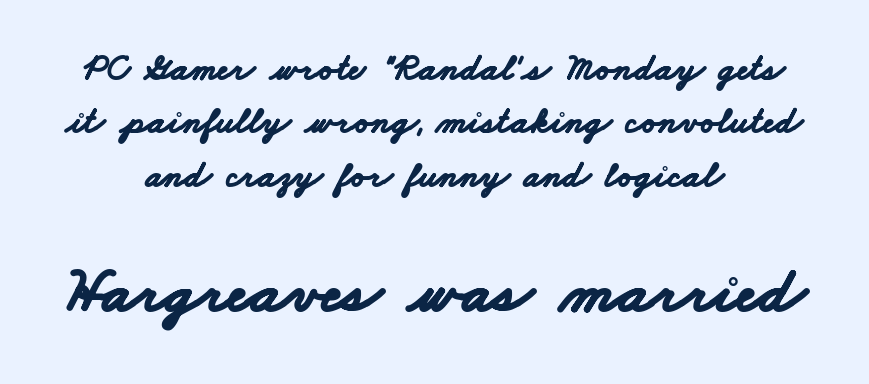
{"serif": "no", "bold": "yes", "weight": "bold", "width": "wide", "stroke_contrast": "low", "x_height": "small", "monospaced": "no", "underline": "no", "align": "center", "line_spacing": "normal", "line_spacing_ratio": 1.44, "letter_spacing": "normal", "letter_spacing_em": 0.0, "larger_block": "second", "size_ratio": 1.76, "glyph_px": 65}
